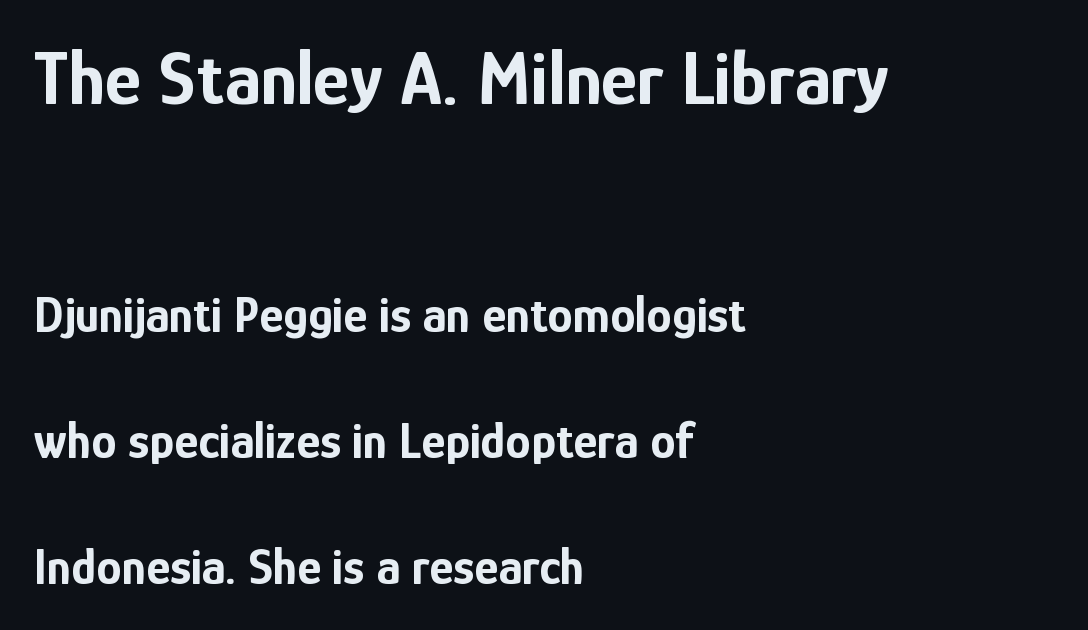
Think of a printed novel: that variable character pitch is what you see here. Is there much room between lines? Yes — plenty of vertical air separates them. Every stem runs plumb, perpendicular to the baseline. This layout puts the oversized block above and the modest block below. Stroke terminals: plain, sans-serif.
